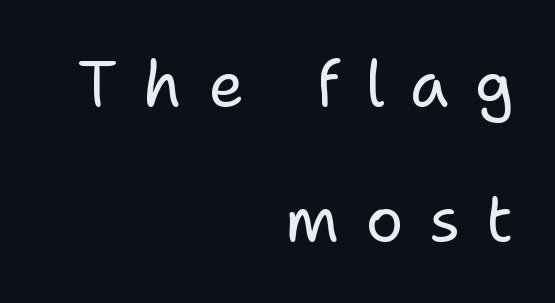
The image shows 63 px regular-weight sans-serif type, upright; set right-aligned, loose line spacing (2.14x), unusually wide letter spacing (+0.41 em), not underlined; low stroke contrast and a medium x-height.
